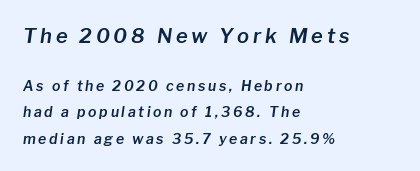
Compared with ordinary roman type, these characters are visibly tilted. Top chunk: large. Bottom chunk: small. The words here are not underlined. Caption: multi-line text, flush left, ragged right.
